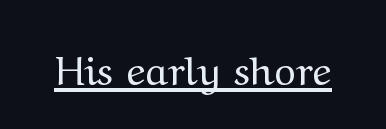
Emphasis is given by a line drawn under the lettering. Character widths vary here, with narrow letters taking less room than wide ones. Regarding serifs, this sample has them. Is this a heavy cut? Hardly; it is regular or lighter.
